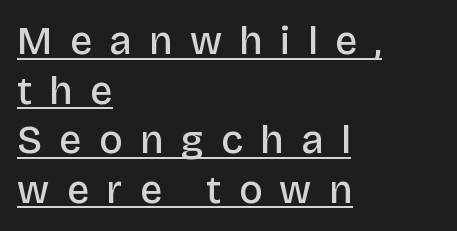
The image shows 39 px semibold sans-serif type, upright; set left-aligned, normal line spacing (1.27x), unusually wide letter spacing (+0.45 em), underlined; low stroke contrast and a large x-height.
